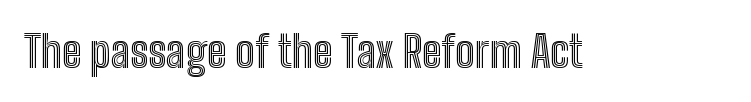
The image shows 44 px condensed type, upright; set normal letter spacing, not underlined; a medium x-height.
